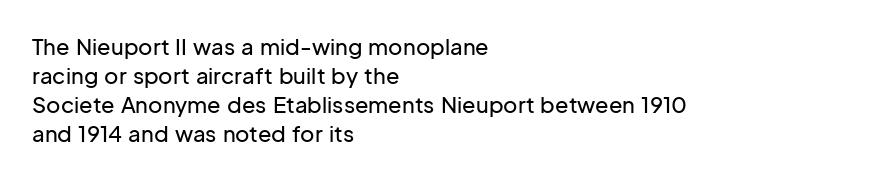
It's the straight-up-and-down kind of type. The horizontal fit of the characters is conventional and even. These lines are set flush left with a ragged right edge. Glance below the letters and you will spot only blank space.
